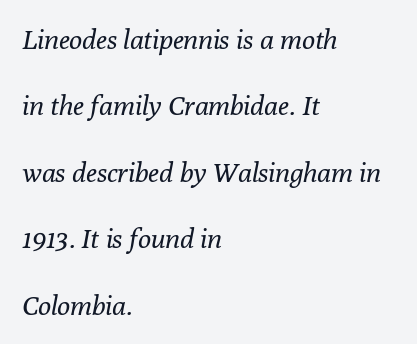
{"italic": "yes", "lean": "right", "slant_degrees": 10, "bold": "no", "underline": "no", "align": "left", "line_spacing": "loose", "line_spacing_ratio": 2.46, "letter_spacing": "normal", "letter_spacing_em": 0.0, "glyph_px": 27}
